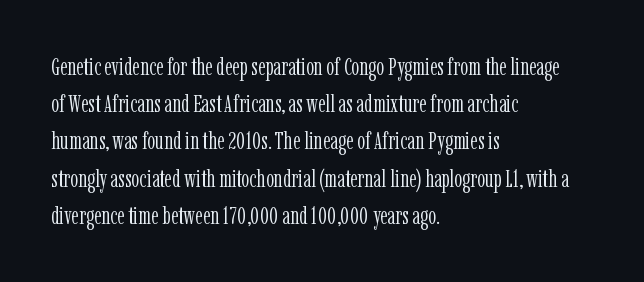
The image shows 25 px text type, upright; set left-aligned, normal line spacing (1.49x), normal letter spacing, not underlined.
